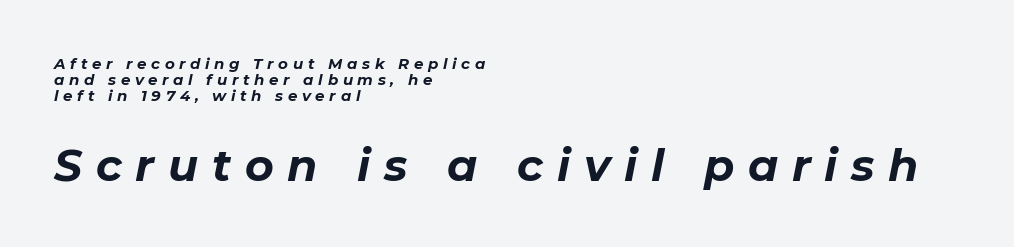
What weight is shown? A full bold with thick strokes. The rendering uses natural spacing where letterforms have individual widths. Short and long lines alike share a common starting point at left. Reading down the column, the eye jumps only a short way to each next line.
